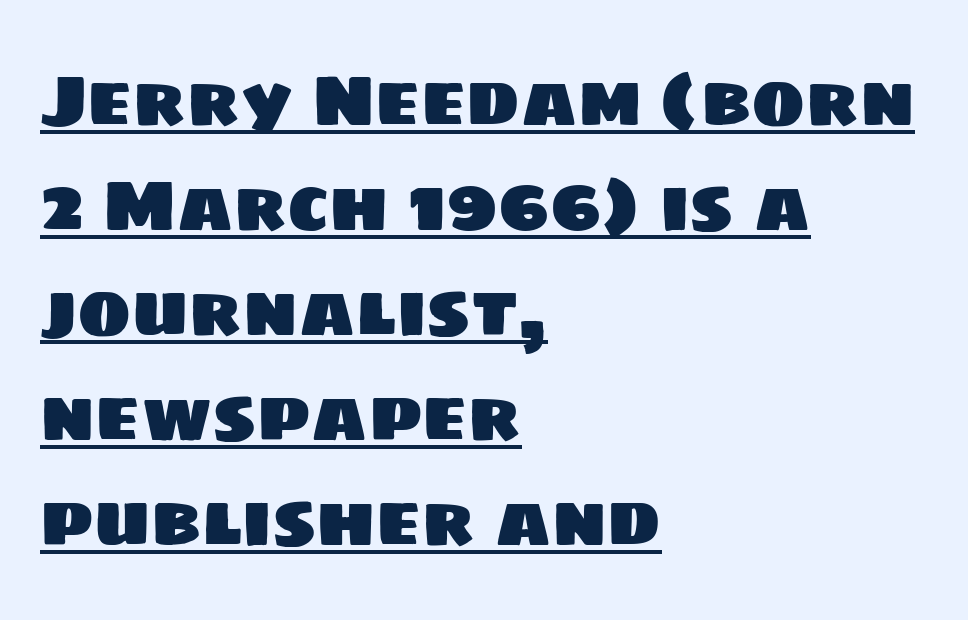
The image shows 72 px sans-serif type; set left-aligned, normal line spacing (1.46x), normal letter spacing, underlined; low stroke contrast and a large x-height.
